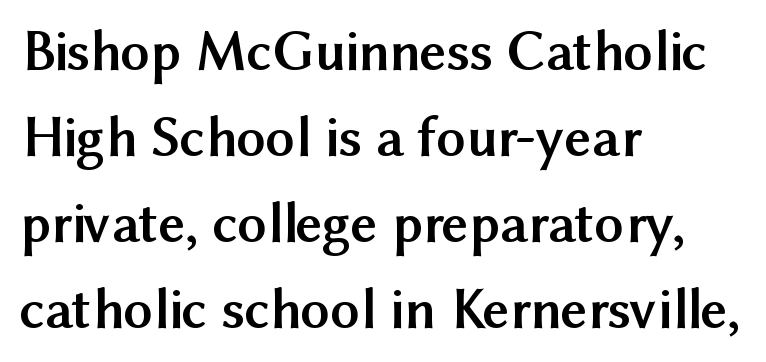
Q: Is the text bold? A: Yes.
Q: Is the text italic (slanted)? A: No, it is upright.
Q: Is the typeface a serif or a sans-serif typeface? A: Sans-serif.
Q: Is the text underlined? A: No.
Q: How is the paragraph aligned? A: Left-aligned.
Q: Is the spacing between letters normal or unusually wide? A: Normal.
Q: Is the spacing between lines tight, normal or loose? A: Normal.
Q: Width (condensed, normal, or wide)? A: Normal.
Q: Stroke contrast? A: Medium.
Q: x-height? A: Medium.
Q: Monospaced? A: No.
